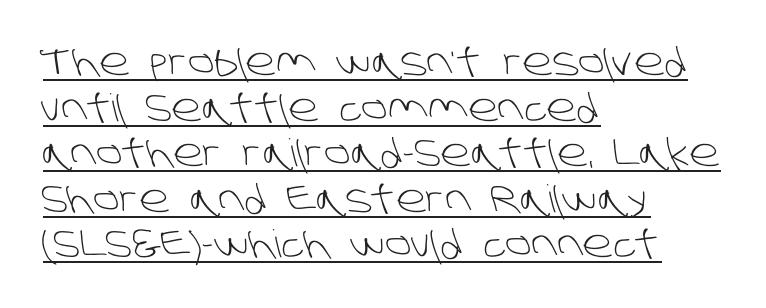
{"serif": "no", "bold": "no", "weight": "light", "width": "normal", "stroke_contrast": "low", "x_height": "large", "monospaced": "no", "underline": "yes", "align": "left", "line_spacing_ratio": 1.2, "letter_spacing": "normal", "letter_spacing_em": 0.0, "glyph_px": 38}
